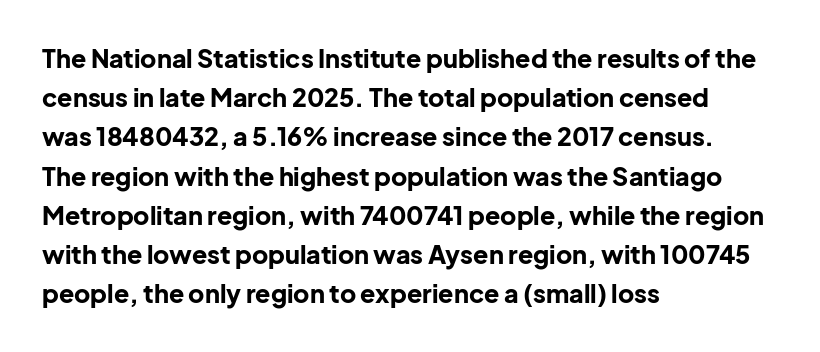
There is no visible air inserted between adjacent glyphs. This sample is left-justified, so line endings fall wherever the words run out. Normally led — the rows are evenly, conventionally spaced. The lettering holds an erect, upright posture throughout.
